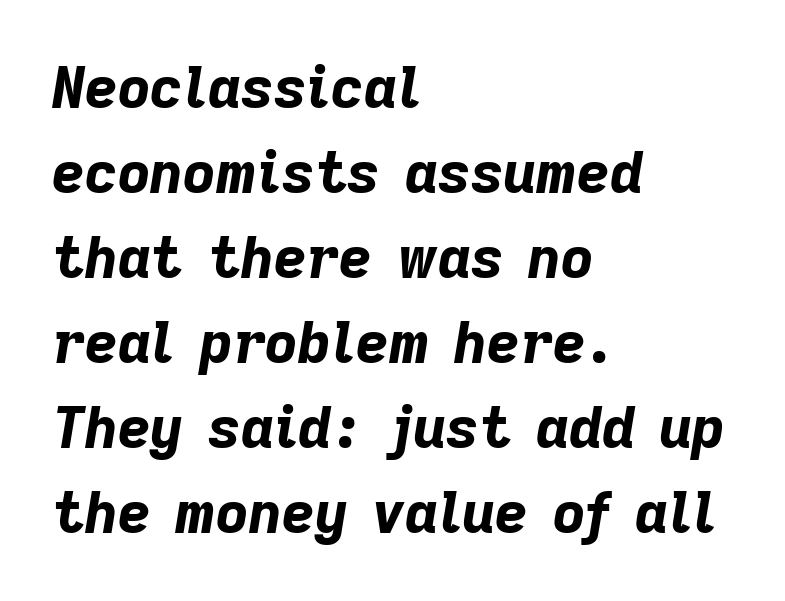
{"italic": "yes", "lean": "right", "slant_degrees": 9, "bold": "yes", "weight": "bold", "width": "normal", "stroke_contrast": "low", "x_height": "medium", "monospaced": "no", "underline": "no", "align": "left", "line_spacing": "normal", "line_spacing_ratio": 1.49, "letter_spacing": "normal", "letter_spacing_em": 0.0, "glyph_px": 57}
